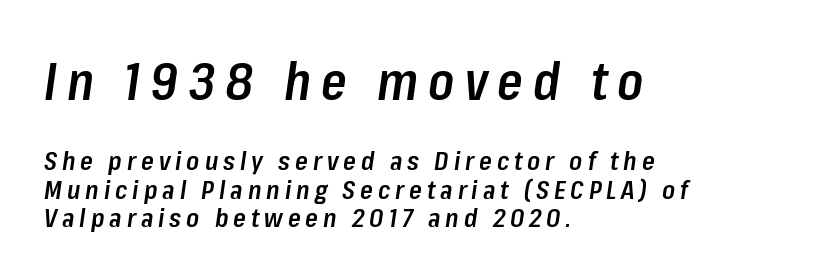
{"italic": "yes", "lean": "right", "slant_degrees": 8, "bold": "semi", "weight": "semibold", "width": "condensed", "stroke_contrast": "low", "x_height": "medium", "monospaced": "no", "underline": "no", "align": "left", "line_spacing": "tight", "line_spacing_ratio": 1.09, "larger_block": "first", "size_ratio": 2.0, "glyph_px": 52}
